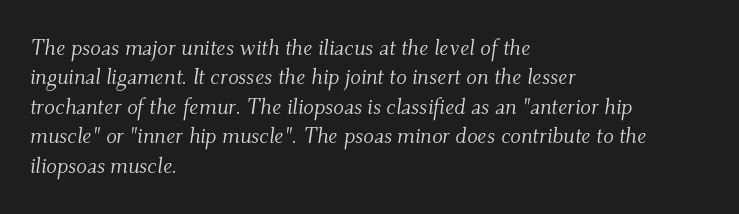
The image shows 22 px text type, italic (leaning right); set left-aligned, normal line spacing (1.34x), normal letter spacing, not underlined.
